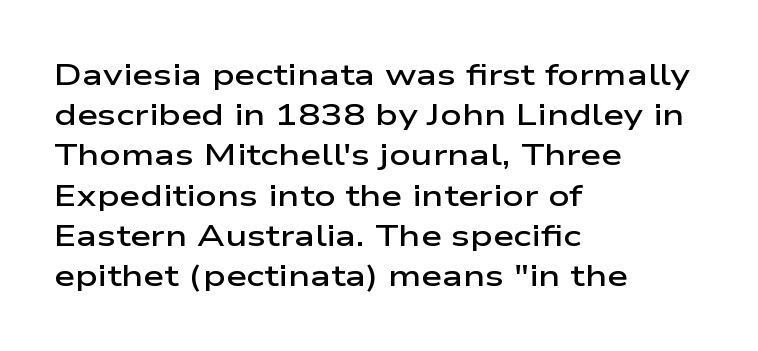
This is moderately heavy type, rendered in semibold. Look at the bottom of the vertical strokes: they stop flat, with no serifs. Ascenders rise straight up at ninety degrees. Letters rest on an invisible, unmarked baseline.
